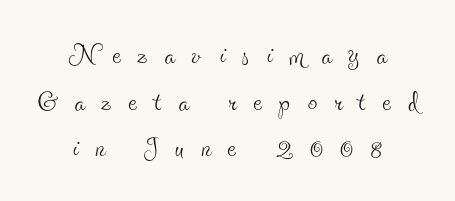
{"serif": "yes", "bold": "no", "weight": "thin", "width": "condensed", "x_height": "small", "monospaced": "no", "underline": "no", "align": "center", "line_spacing_ratio": 1.23, "letter_spacing": "wide", "letter_spacing_em": 0.45, "glyph_px": 38}
